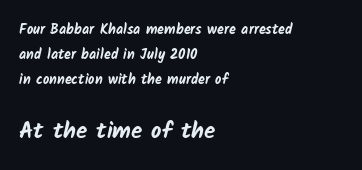
{"bold": "yes", "underline": "no", "align": "left", "line_spacing_ratio": 1.8, "letter_spacing": "normal", "letter_spacing_em": 0.0, "larger_block": "second", "size_ratio": 1.64, "glyph_px": 23}
